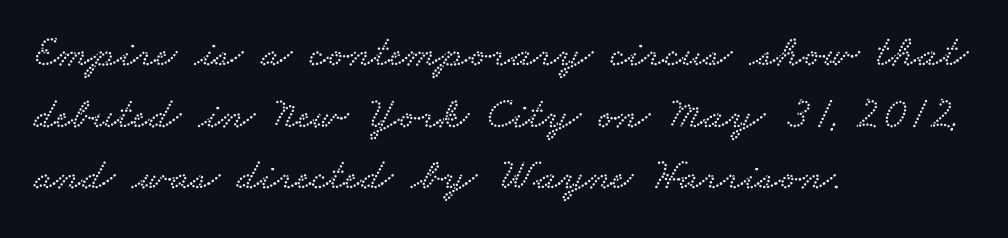
{"serif": "yes", "width": "wide", "stroke_contrast": "low", "x_height": "small", "monospaced": "no", "underline": "no", "align": "left", "line_spacing": "normal", "line_spacing_ratio": 1.37, "letter_spacing": "normal", "letter_spacing_em": 0.0, "glyph_px": 45}
